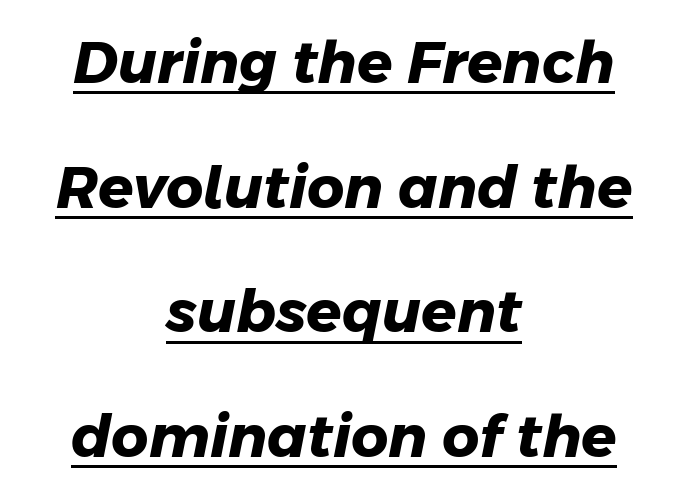
The specimen includes a rule beneath the text block's lines. Character widths vary here, with narrow letters taking less room than wide ones. The type family on display is of the sans-serif kind. Compared with typical body copy, the letter spacing here is the same. Casual observation: everything's sitting right in the middle.
